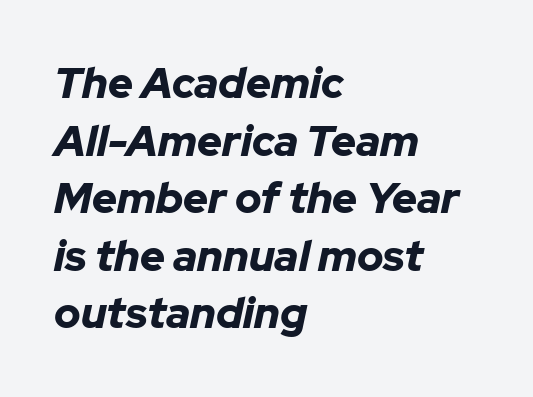
Whoever set this chose a conventional vertical rhythm. This is oblique type, the kind used for emphasis or titles. Check the space under the baseline: it is left empty. In terms of weight, the rendering is a true, heavy bold.
